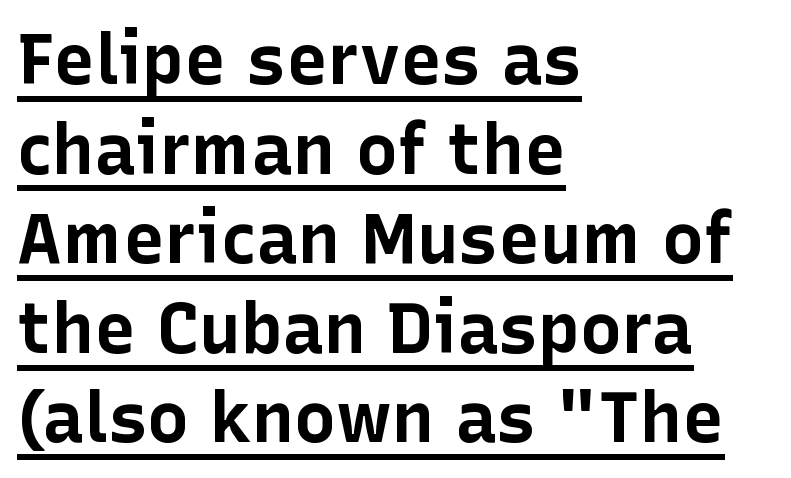
{"serif": "no", "italic": "no", "bold": "yes", "weight": "bold", "width": "normal", "stroke_contrast": "low", "x_height": "medium", "monospaced": "no", "underline": "yes", "align": "left", "line_spacing": "normal", "line_spacing_ratio": 1.28, "letter_spacing": "normal", "letter_spacing_em": 0.0, "glyph_px": 70}
